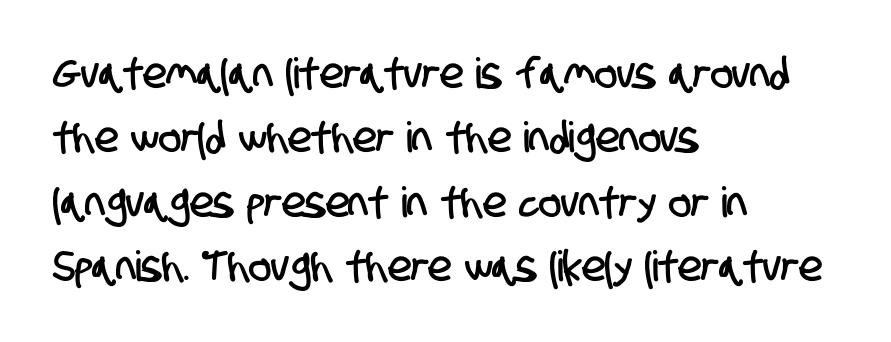
The image shows 42 px condensed sans-serif type; set left-aligned, normal line spacing (1.53x), normal letter spacing, not underlined; low stroke contrast and a large x-height.
